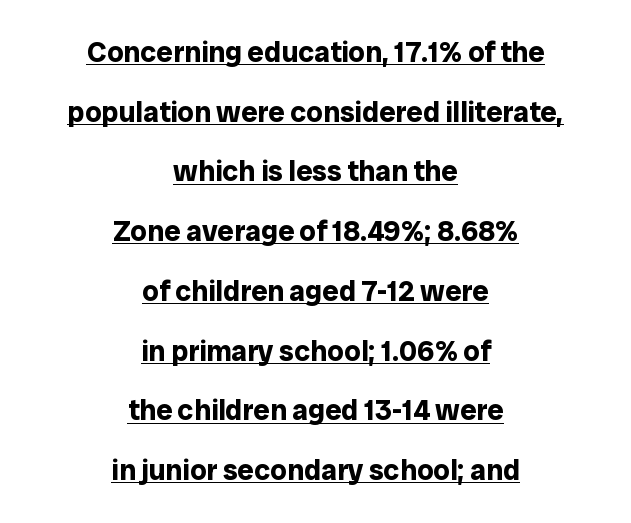
{"serif": "no", "italic": "no", "bold": "yes", "weight": "bold", "width": "normal", "stroke_contrast": "low", "x_height": "medium", "monospaced": "no", "underline": "yes", "align": "center", "line_spacing": "loose", "line_spacing_ratio": 2.06, "letter_spacing": "normal", "letter_spacing_em": 0.0, "glyph_px": 29}
